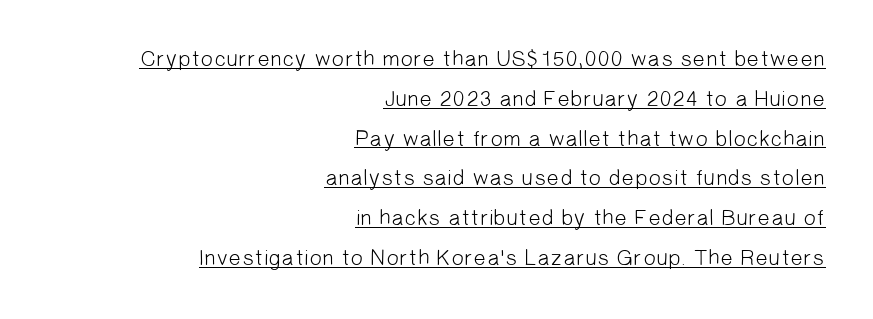
Q: Is the text bold? A: No.
Q: Is the text underlined? A: Yes.
Q: How is the paragraph aligned? A: Right-aligned.
Q: Is the spacing between letters normal or unusually wide? A: Normal.
